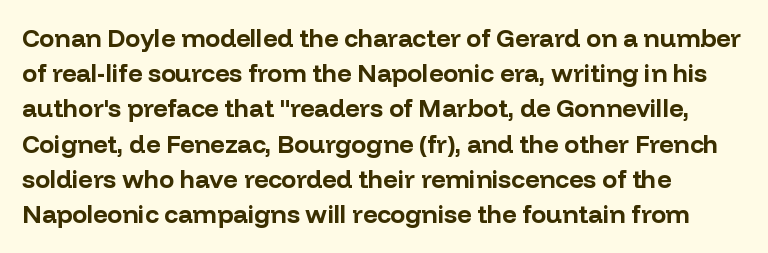
The image shows 25 px bold type, upright; set left-aligned, normal line spacing (1.41x), normal letter spacing, not underlined.
